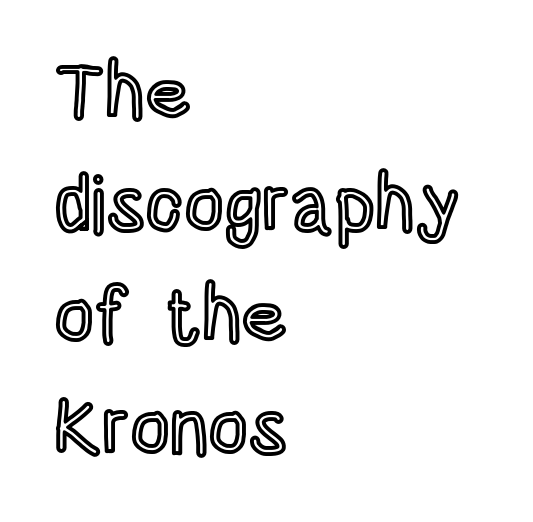
The lines sit at an ordinary, default distance from one another. Varying glyph widths throughout — classic text-font behaviour. The font's upright variant was chosen for this text. Nobody drew a line under any word here.
